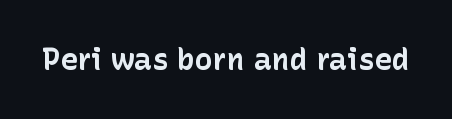
Q: Is the text bold? A: Yes.
Q: Is the text italic (slanted)? A: No, it is upright.
Q: Is the typeface a serif or a sans-serif typeface? A: Sans-serif.
Q: Is the text underlined? A: No.
Q: Is the spacing between letters normal or unusually wide? A: Normal.
Q: Width (condensed, normal, or wide)? A: Normal.
Q: Stroke contrast? A: Low.
Q: x-height? A: Medium.
Q: Monospaced? A: No.
